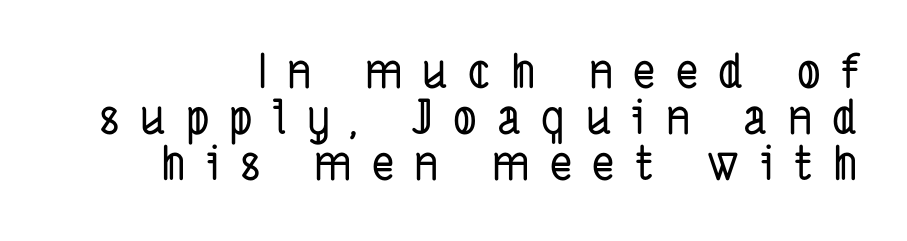
Looks like regular typesetting: each glyph gets only the width it needs. Stroke terminals: plain, sans-serif. The type is letterspaced generously, with wide tracking. The space between consecutive lines is stingy. The lines are quadded right.
